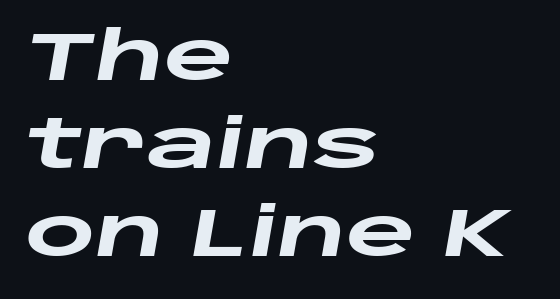
Q: Is the text bold? A: Yes.
Q: Is the text italic (slanted)? A: Yes, it leans right by about 10 degrees.
Q: Is the text underlined? A: No.
Q: How is the paragraph aligned? A: Left-aligned.
Q: Is the spacing between letters normal or unusually wide? A: Normal.
Q: Is the spacing between lines tight, normal or loose? A: Normal.
Q: Width (condensed, normal, or wide)? A: Wide.
Q: Stroke contrast? A: Low.
Q: x-height? A: Large.
Q: Monospaced? A: No.
